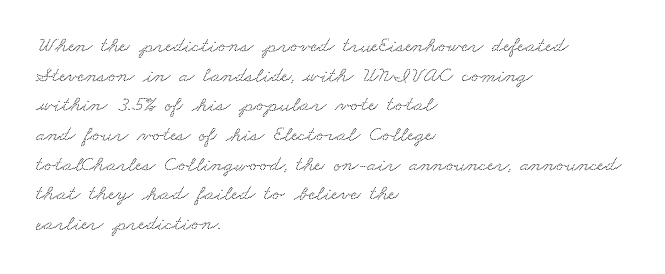
There is no visible air inserted between adjacent glyphs. Each line starts at the same left margin while the right side varies. The gap between lines stays unmarked. Vertical spacing — default.
